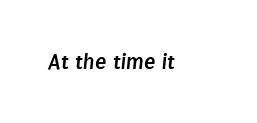
The image shows 23 px bold type; set normal letter spacing, not underlined.
